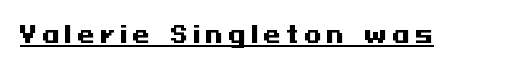
Ordinary non-slanted type is in use. Someone cranked the tracking dial way up on this one. Notice how thick the strokes are: this is what a full bold looks like. Decoration check: the copy is underlined.
